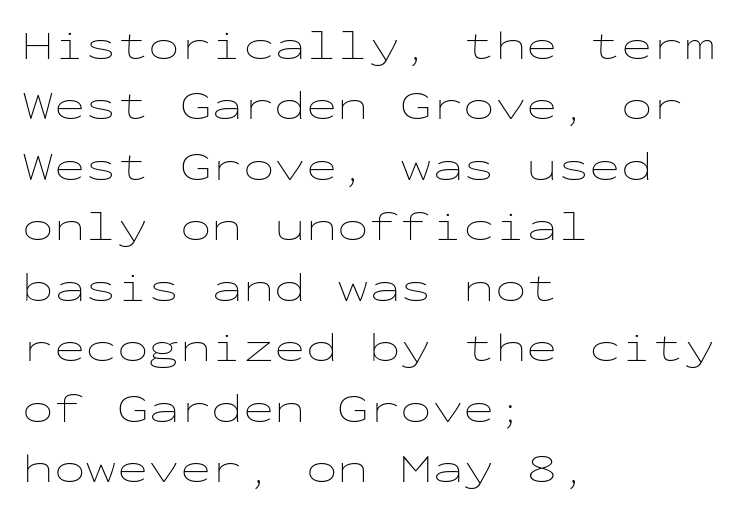
The image shows 42 px thin, wide type, upright, monospaced; set left-aligned, normal line spacing (1.44x), normal letter spacing, not underlined; low stroke contrast and a medium x-height.
